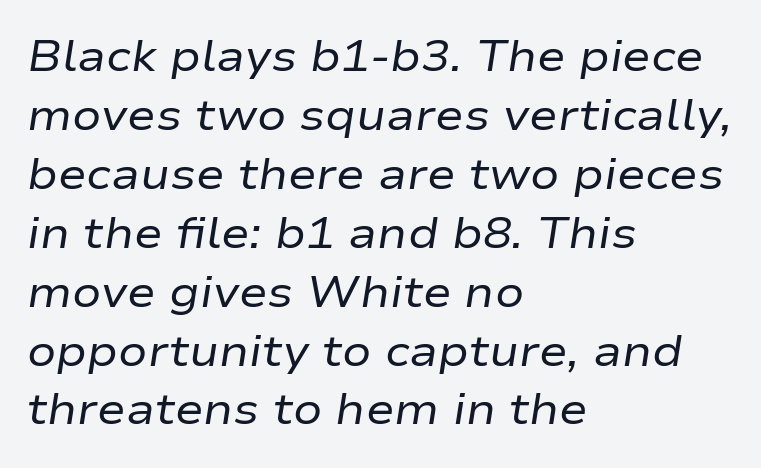
{"italic": "yes", "lean": "right", "slant_degrees": 9, "bold": "no", "weight": "regular", "width": "wide", "stroke_contrast": "low", "x_height": "medium", "monospaced": "no", "underline": "no", "align": "left", "line_spacing": "normal", "line_spacing_ratio": 1.37, "letter_spacing": "normal", "letter_spacing_em": 0.0, "glyph_px": 43}
